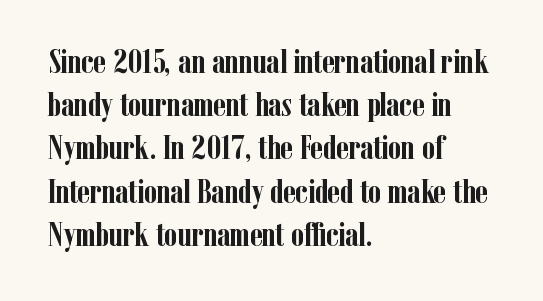
{"serif": "yes", "italic": "no", "bold": "yes", "weight": "semibold", "width": "condensed", "stroke_contrast": "low", "x_height": "medium", "monospaced": "no", "underline": "no", "align": "left", "line_spacing": "normal", "line_spacing_ratio": 1.31, "letter_spacing": "normal", "letter_spacing_em": 0.0, "glyph_px": 33}
